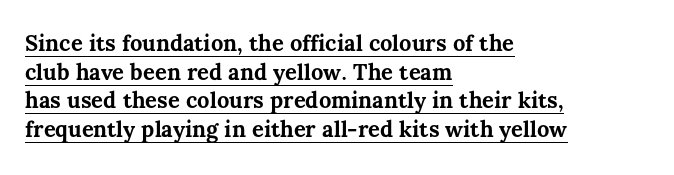
The image shows 22 px bold type, upright; set left-aligned, normal line spacing (1.3x), normal letter spacing, underlined.
